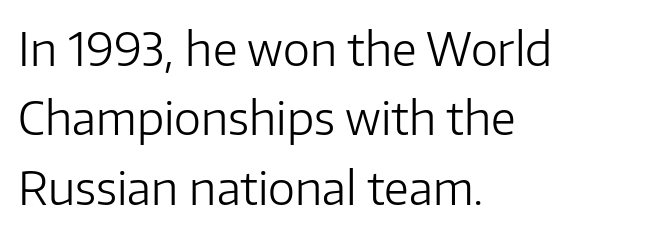
Typographically, this falls in the sans-serif category. Interline gaps are of average width in this sample. Do the characters align in a grid? No, the font is proportional. Tracking here is standard; glyphs follow each other at the usual distance. Rule under the text: the space is simply empty.
